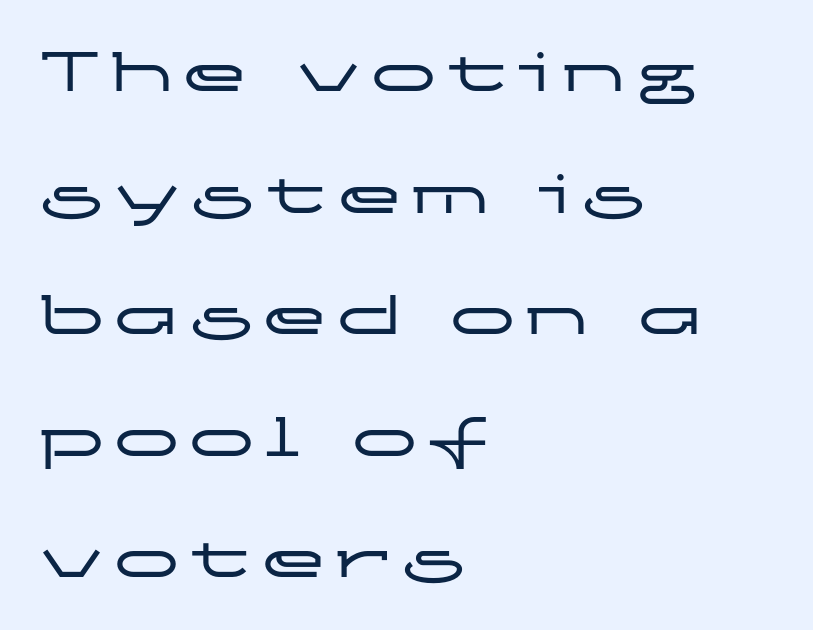
Q: Is the text italic (slanted)? A: No, it is upright.
Q: Is the typeface a serif or a sans-serif typeface? A: Sans-serif.
Q: Is the text underlined? A: No.
Q: How is the paragraph aligned? A: Left-aligned.
Q: Width (condensed, normal, or wide)? A: Wide.
Q: Stroke contrast? A: Low.
Q: x-height? A: Medium.
Q: Monospaced? A: No.
